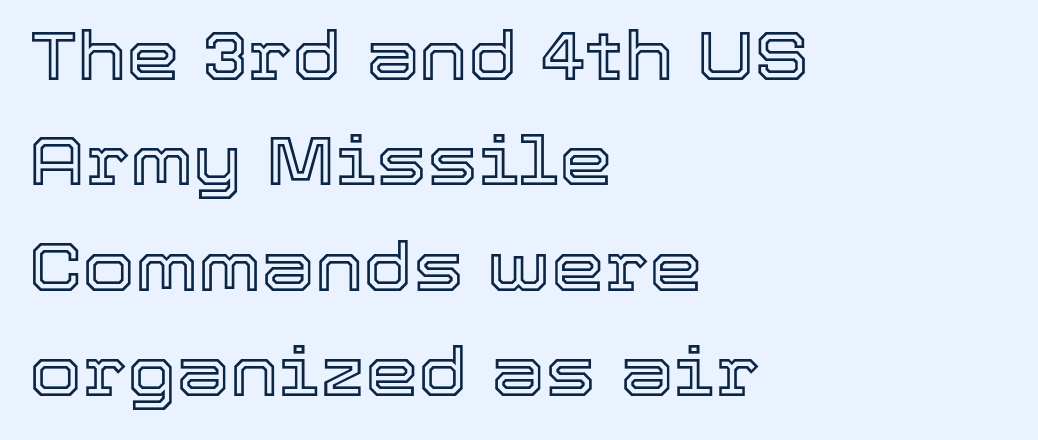
Q: Is the text italic (slanted)? A: No, it is upright.
Q: Is the text underlined? A: No.
Q: How is the paragraph aligned? A: Left-aligned.
Q: Is the spacing between letters normal or unusually wide? A: Normal.
Q: Is the spacing between lines tight, normal or loose? A: Normal.
Q: Width (condensed, normal, or wide)? A: Normal.
Q: x-height? A: Medium.
Q: Monospaced? A: No.
